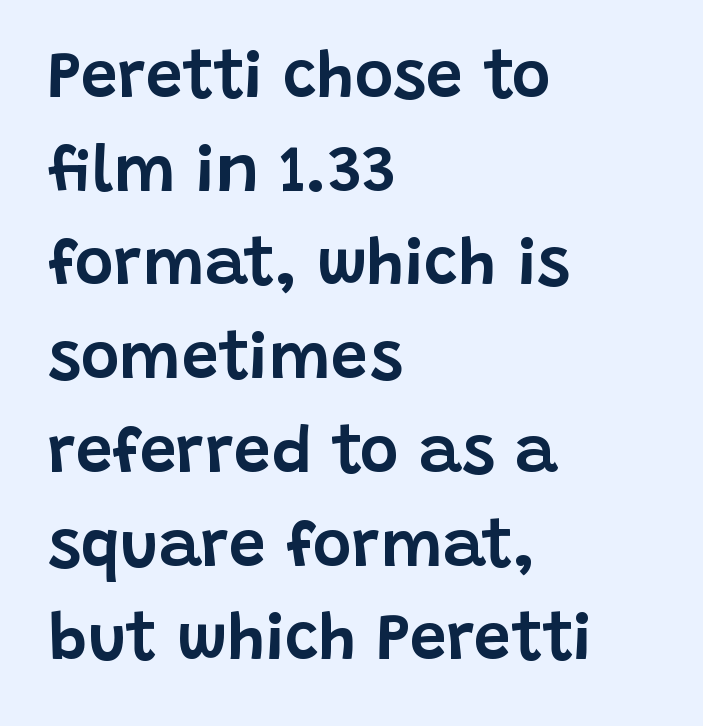
The image shows 66 px sans-serif type, upright; set left-aligned, normal line spacing (1.42x), normal letter spacing, not underlined; low stroke contrast and a large x-height.
